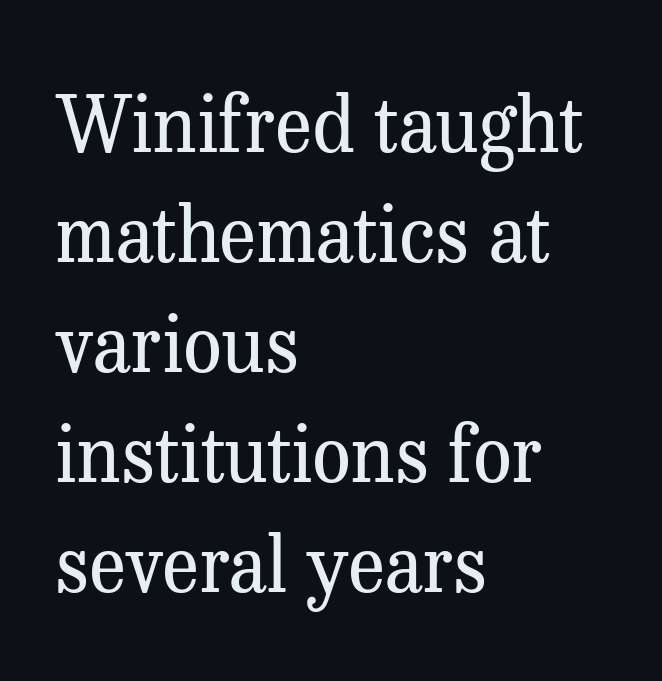
{"serif": "yes", "italic": "no", "bold": "no", "weight": "regular", "width": "normal", "stroke_contrast": "medium", "x_height": "medium", "monospaced": "no", "underline": "no", "align": "left", "line_spacing": "normal", "line_spacing_ratio": 1.43, "letter_spacing": "normal", "letter_spacing_em": 0.0, "glyph_px": 77}
